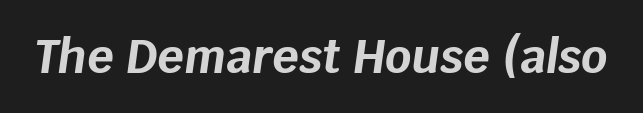
Compared with typical body copy, the letter spacing here is the same. Heavy-handed strokes throughout: this text is bold. Each letter keeps its own natural width here, so spacing adapts to shape. Underlining? Definitely not there. Every character sits at an angle, as italics do.
